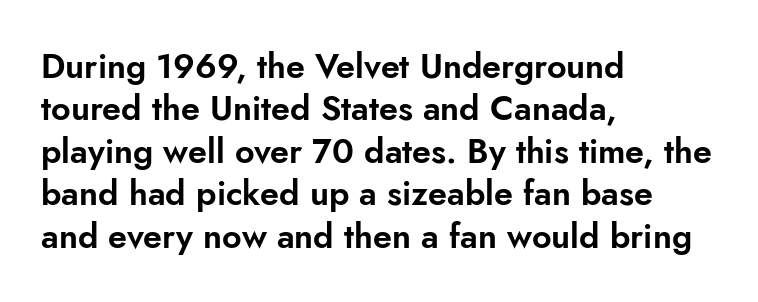
Q: Is the text italic (slanted)? A: No, it is upright.
Q: Is the typeface a serif or a sans-serif typeface? A: Sans-serif.
Q: Is the text underlined? A: No.
Q: How is the paragraph aligned? A: Left-aligned.
Q: Is the spacing between letters normal or unusually wide? A: Normal.
Q: Is the spacing between lines tight, normal or loose? A: Normal.
Q: Width (condensed, normal, or wide)? A: Normal.
Q: Stroke contrast? A: Low.
Q: x-height? A: Small.
Q: Monospaced? A: No.
